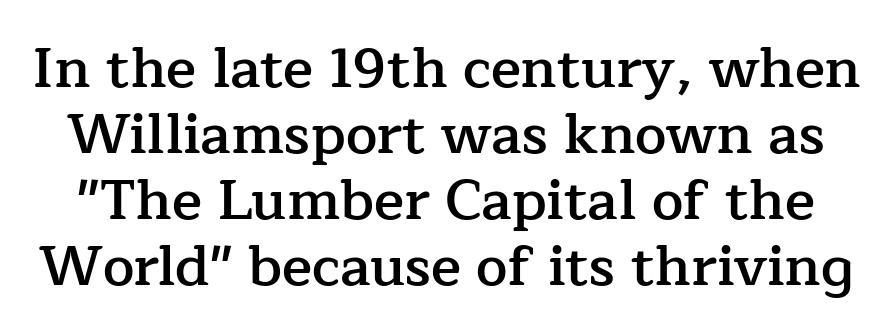
Q: Is the text bold? A: Semi-bold.
Q: Is the text italic (slanted)? A: No, it is upright.
Q: Is the typeface a serif or a sans-serif typeface? A: Serif.
Q: Is the text underlined? A: No.
Q: Is the spacing between letters normal or unusually wide? A: Normal.
Q: Width (condensed, normal, or wide)? A: Normal.
Q: Stroke contrast? A: Low.
Q: x-height? A: Medium.
Q: Monospaced? A: No.
